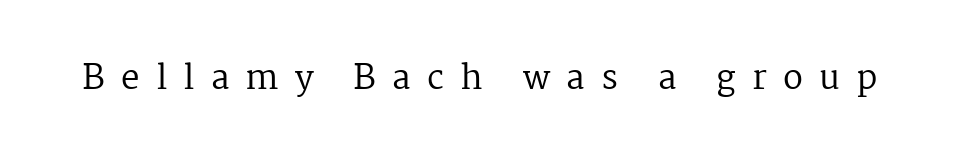
{"serif": "yes", "italic": "no", "bold": "no", "weight": "regular", "width": "normal", "stroke_contrast": "medium", "x_height": "medium", "monospaced": "no", "underline": "no", "letter_spacing": "wide", "letter_spacing_em": 0.49, "glyph_px": 33}
